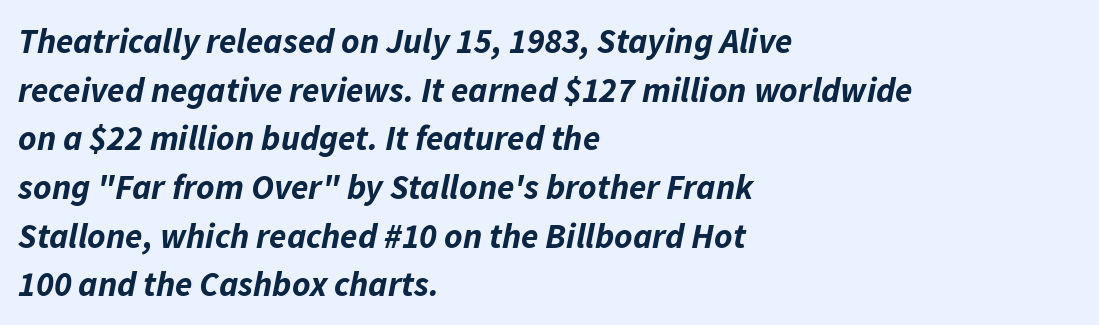
Q: Is the text bold? A: Yes.
Q: Is the text italic (slanted)? A: Yes, it leans right by about 11 degrees.
Q: Is the text underlined? A: No.
Q: How is the paragraph aligned? A: Left-aligned.
Q: Is the spacing between letters normal or unusually wide? A: Normal.
Q: Is the spacing between lines tight, normal or loose? A: Normal.
Q: Width (condensed, normal, or wide)? A: Normal.
Q: Stroke contrast? A: Low.
Q: x-height? A: Medium.
Q: Monospaced? A: No.
